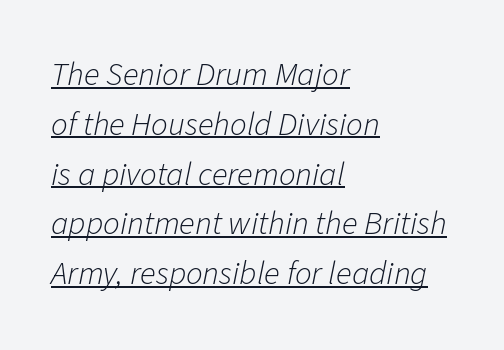
Unbolded letterforms with no extra heft. Each letter keeps its own natural width here, so spacing adapts to shape. This sample uses an oblique cut, with every glyph tilted off the vertical. One glance says typical: line gaps are just what's usual.
